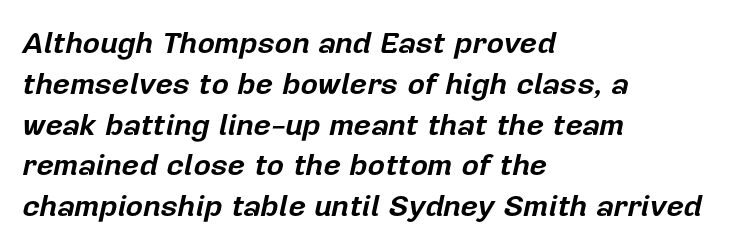
The image shows 30 px bold type, italic (leaning right); set left-aligned, normal line spacing (1.36x), normal letter spacing, not underlined; low stroke contrast and a medium x-height.
